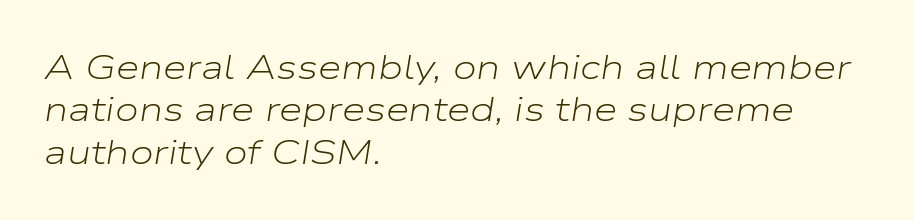
{"italic": "yes", "lean": "right", "slant_degrees": 9, "bold": "no", "weight": "light", "width": "wide", "stroke_contrast": "low", "x_height": "medium", "monospaced": "no", "underline": "no", "align": "left", "line_spacing": "normal", "line_spacing_ratio": 1.25, "letter_spacing": "normal", "letter_spacing_em": 0.0, "glyph_px": 34}
